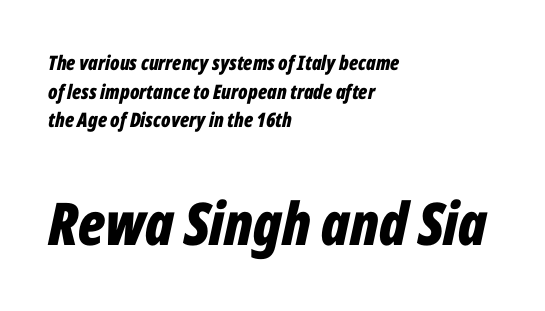
Q: Is the text bold? A: Yes.
Q: Is the text italic (slanted)? A: Yes, it leans right by about 12 degrees.
Q: Is the text underlined? A: No.
Q: How is the paragraph aligned? A: Left-aligned.
Q: Is the spacing between letters normal or unusually wide? A: Normal.
Q: Is the spacing between lines tight, normal or loose? A: Normal.
Q: Which block of text is set in a larger size, the first (top) or the second (bottom)? A: The second (bottom) one.
Q: Width (condensed, normal, or wide)? A: Condensed.
Q: Stroke contrast? A: Low.
Q: x-height? A: Medium.
Q: Monospaced? A: No.
